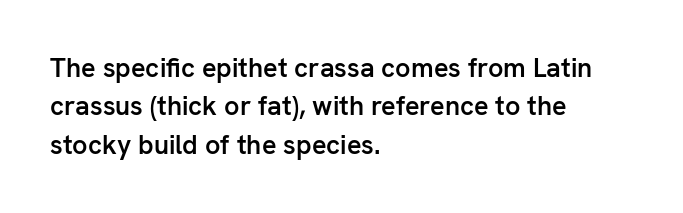
Q: Is the text bold? A: Semi-bold.
Q: Is the text italic (slanted)? A: No, it is upright.
Q: Is the text underlined? A: No.
Q: How is the paragraph aligned? A: Left-aligned.
Q: Is the spacing between letters normal or unusually wide? A: Normal.
Q: Is the spacing between lines tight, normal or loose? A: Normal.
